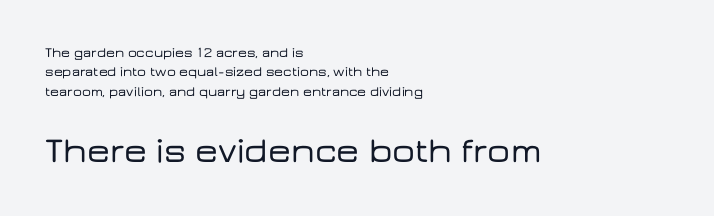
{"serif": "no", "italic": "no", "width": "wide", "stroke_contrast": "low", "x_height": "medium", "monospaced": "no", "underline": "no", "align": "left", "line_spacing": "normal", "line_spacing_ratio": 1.39, "letter_spacing": "normal", "letter_spacing_em": 0.0, "larger_block": "second", "size_ratio": 2.57, "glyph_px": 36}
